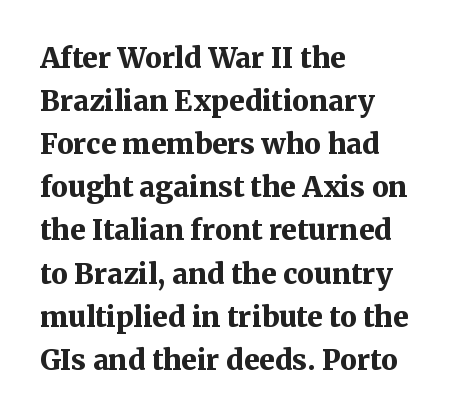
{"serif": "yes", "italic": "no", "bold": "yes", "weight": "bold", "width": "normal", "stroke_contrast": "medium", "x_height": "medium", "monospaced": "no", "underline": "no", "align": "left", "line_spacing": "normal", "line_spacing_ratio": 1.54, "letter_spacing": "normal", "letter_spacing_em": 0.0, "glyph_px": 28}
